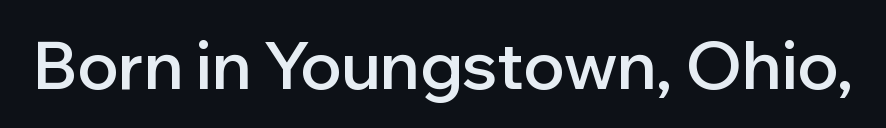
The image shows 66 px semibold sans-serif type, upright; set normal letter spacing, not underlined; low stroke contrast and a medium x-height.
